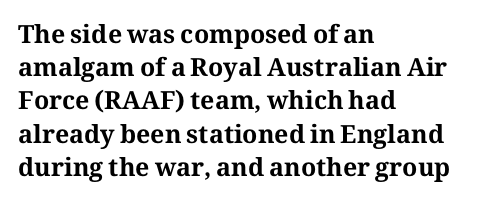
One-word summary of the alignment: left. Compared with an ordinary text face, these strokes are far heavier — a full bold. Interline gaps are of average width in this sample. Letter spacing: default. The baseline area is clear. The letters stand upright; this is a roman face.
